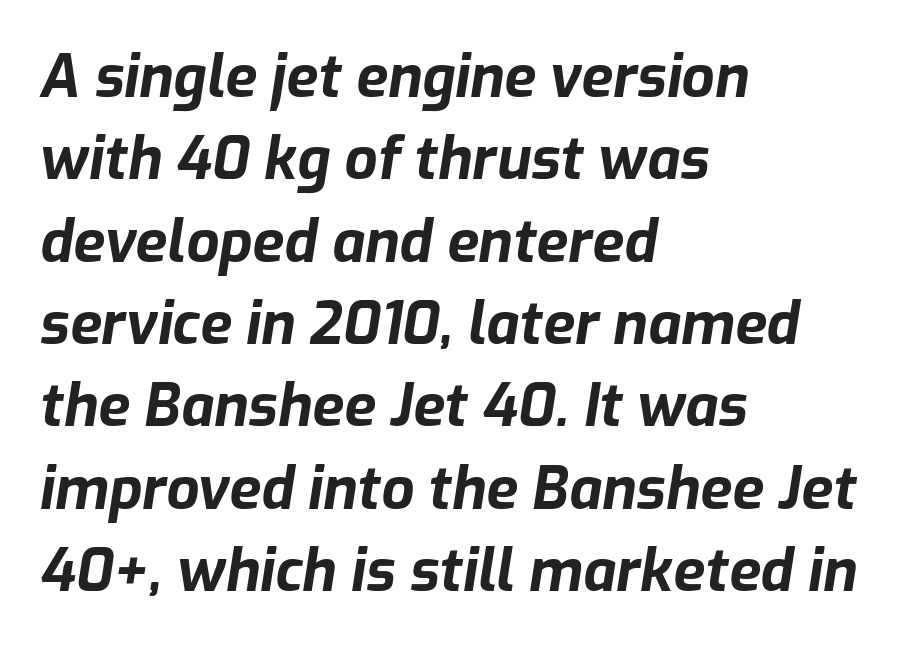
Is this a fixed-width face? No — the glyphs have proportional, varying widths. Check under the words: just untouched page. A normal amount of white space separates one row of letters from the next. Caption: multi-line text, flush left, ragged right. The font's italic variant was chosen for this text. Weight: bold.
